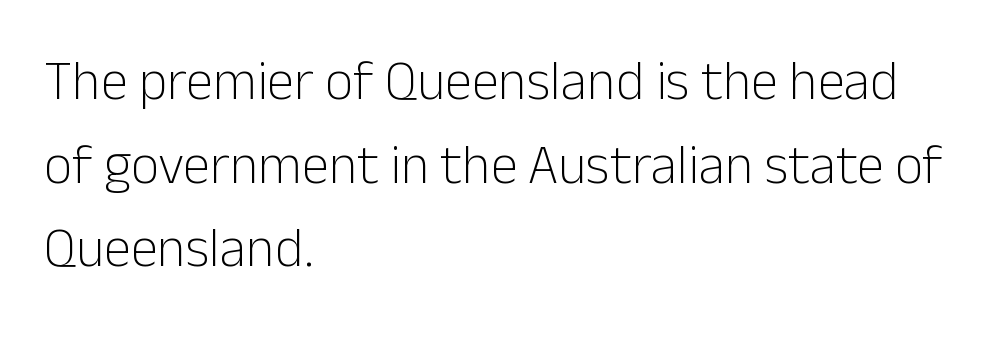
{"serif": "no", "italic": "no", "bold": "no", "weight": "light", "width": "normal", "stroke_contrast": "low", "x_height": "medium", "monospaced": "no", "underline": "no", "align": "left", "line_spacing": "normal", "line_spacing_ratio": 1.52, "letter_spacing": "normal", "letter_spacing_em": 0.0, "glyph_px": 55}
